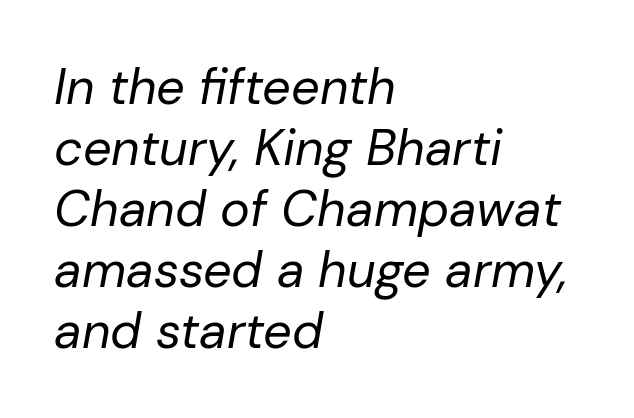
Q: Is the text bold? A: No.
Q: Is the text italic (slanted)? A: Yes, it leans right by about 10 degrees.
Q: Is the text underlined? A: No.
Q: How is the paragraph aligned? A: Left-aligned.
Q: Is the spacing between letters normal or unusually wide? A: Normal.
Q: Width (condensed, normal, or wide)? A: Normal.
Q: Stroke contrast? A: Low.
Q: x-height? A: Medium.
Q: Monospaced? A: No.
